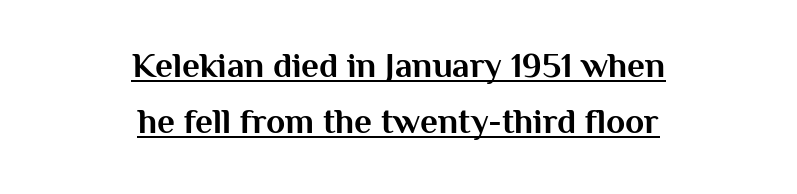
The image shows 35 px bold sans-serif type, upright; set centered, normal line spacing (1.59x), normal letter spacing, underlined; medium stroke contrast and a medium x-height.
